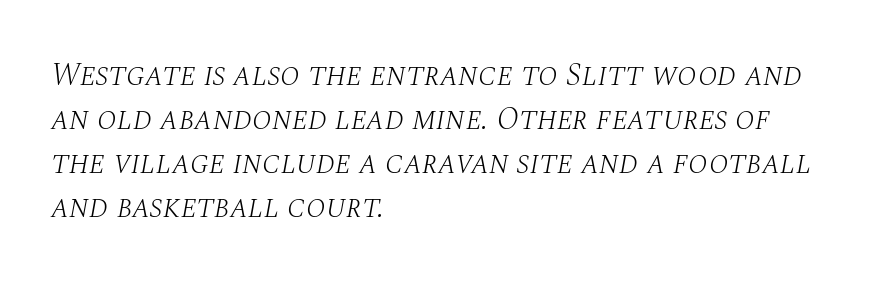
Q: Is the text bold? A: No.
Q: Is the text italic (slanted)? A: Yes, it leans right by about 10 degrees.
Q: Is the typeface a serif or a sans-serif typeface? A: Serif.
Q: Is the text underlined? A: No.
Q: How is the paragraph aligned? A: Left-aligned.
Q: Is the spacing between letters normal or unusually wide? A: Normal.
Q: Is the spacing between lines tight, normal or loose? A: Normal.
Q: Width (condensed, normal, or wide)? A: Normal.
Q: Stroke contrast? A: Medium.
Q: x-height? A: Large.
Q: Monospaced? A: No.
